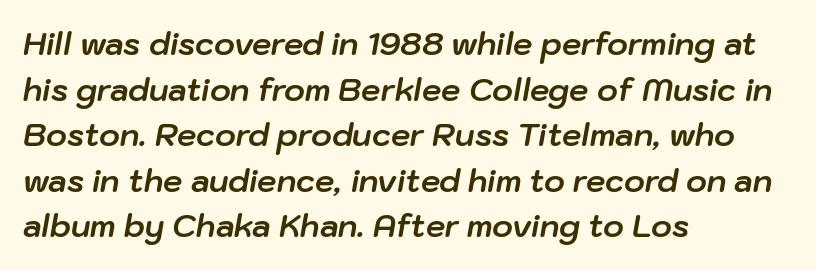
The image shows 31 px bold type, italic (leaning right); set left-aligned, normal line spacing (1.47x), normal letter spacing, not underlined; low stroke contrast and a medium x-height.
